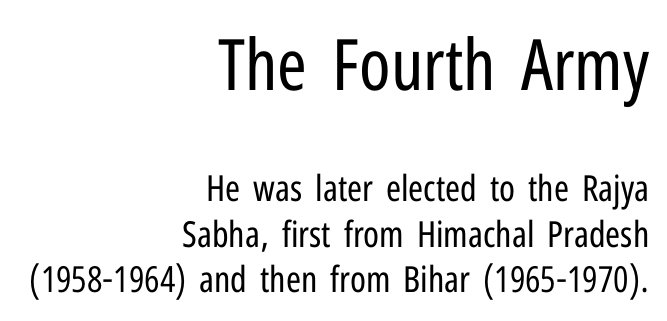
{"serif": "no", "italic": "no", "bold": "no", "weight": "regular", "width": "condensed", "stroke_contrast": "low", "x_height": "medium", "monospaced": "no", "underline": "no", "align": "right", "line_spacing": "normal", "line_spacing_ratio": 1.26, "letter_spacing": "normal", "letter_spacing_em": 0.0, "larger_block": "first", "size_ratio": 1.97, "glyph_px": 71}
